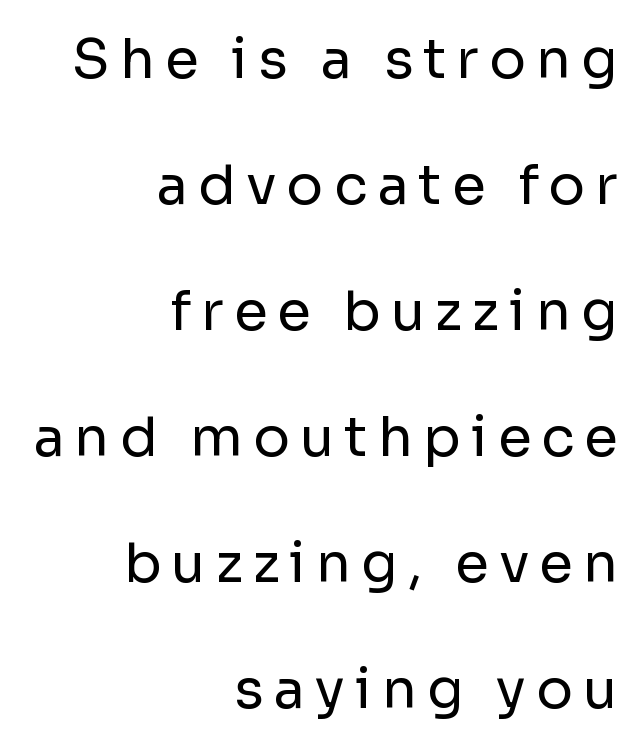
The image shows 55 px regular-weight sans-serif type, upright; set right-aligned, loose line spacing (2.29x), not underlined; low stroke contrast and a medium x-height.
